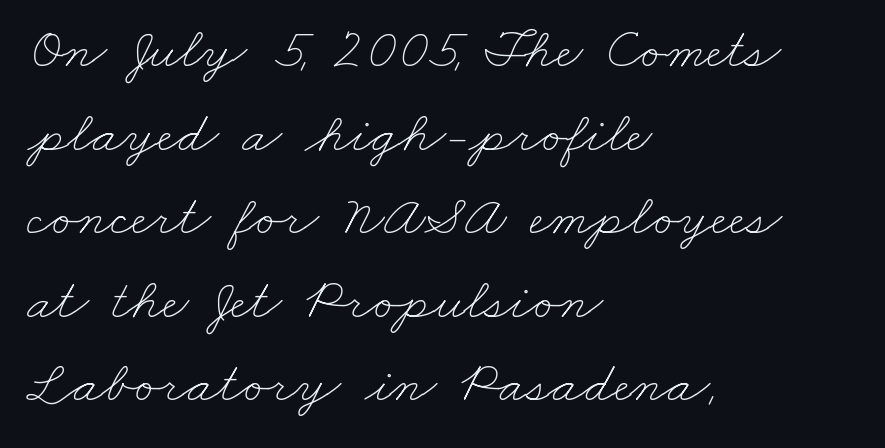
Q: Is the text bold? A: No.
Q: Is the text underlined? A: No.
Q: How is the paragraph aligned? A: Left-aligned.
Q: Is the spacing between letters normal or unusually wide? A: Normal.
Q: Is the spacing between lines tight, normal or loose? A: Normal.
Q: Width (condensed, normal, or wide)? A: Wide.
Q: Stroke contrast? A: Low.
Q: x-height? A: Small.
Q: Monospaced? A: No.
